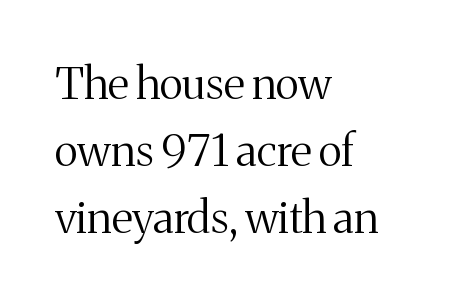
Q: Is the text bold? A: No.
Q: Is the text italic (slanted)? A: No, it is upright.
Q: Is the typeface a serif or a sans-serif typeface? A: Serif.
Q: Is the text underlined? A: No.
Q: How is the paragraph aligned? A: Left-aligned.
Q: Is the spacing between letters normal or unusually wide? A: Normal.
Q: Is the spacing between lines tight, normal or loose? A: Normal.
Q: Width (condensed, normal, or wide)? A: Normal.
Q: Stroke contrast? A: Medium.
Q: x-height? A: Medium.
Q: Monospaced? A: No.
